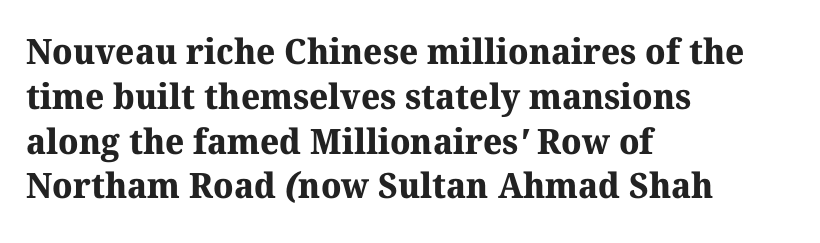
The image shows 35 px bold serif type; set left-aligned, normal line spacing (1.28x), normal letter spacing, not underlined; medium stroke contrast and a medium x-height.
